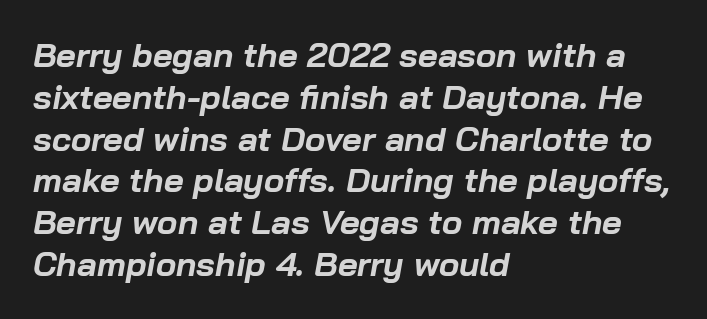
{"italic": "yes", "lean": "right", "slant_degrees": 10, "bold": "yes", "weight": "bold", "width": "normal", "stroke_contrast": "low", "x_height": "medium", "monospaced": "no", "underline": "no", "align": "left", "line_spacing_ratio": 1.23, "letter_spacing": "normal", "letter_spacing_em": 0.0, "glyph_px": 34}
